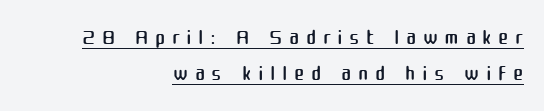
{"serif": "no", "italic": "no", "bold": "no", "weight": "regular", "width": "normal", "stroke_contrast": "medium", "x_height": "medium", "monospaced": "no", "underline": "yes", "align": "right", "line_spacing_ratio": 1.17, "letter_spacing": "wide", "letter_spacing_em": 0.21, "glyph_px": 31}
